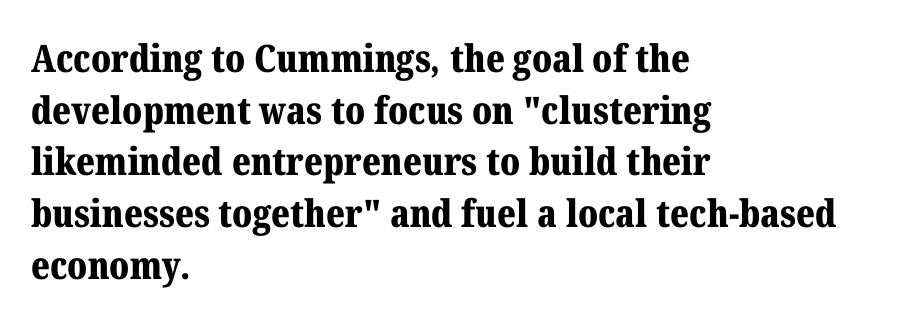
The lines in this sample share a left origin and differ only in where they stop. Ordinary non-slanted type is in use. Check the space under the baseline: it is left empty. These lines keep a tight, regular rhythm from letter to letter. The type family on display is of the serif kind. The rows are spaced the way most documents space them.
